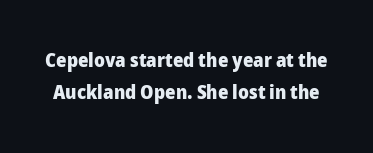
{"italic": "no", "bold": "yes", "underline": "no", "line_spacing": "normal", "line_spacing_ratio": 1.6, "letter_spacing": "normal", "letter_spacing_em": 0.0, "glyph_px": 20}
